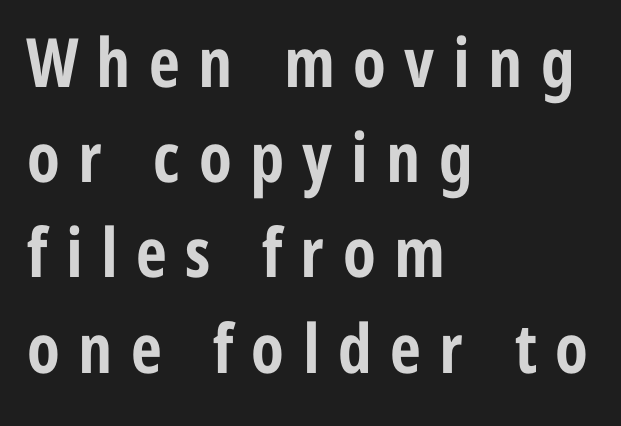
The image shows 68 px bold, condensed sans-serif type, upright; set left-aligned, normal line spacing (1.4x), unusually wide letter spacing (+0.27 em), not underlined; low stroke contrast and a medium x-height.
